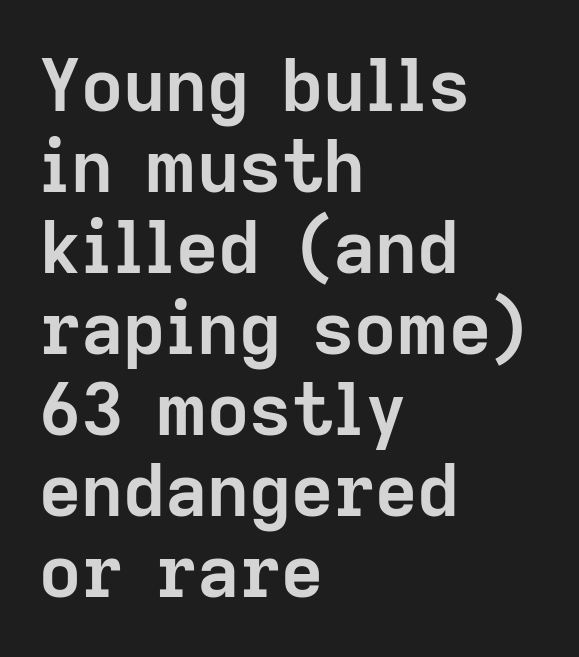
The image shows 73 px semibold sans-serif type, upright; set left-aligned, tight line spacing (1.11x), normal letter spacing, not underlined; low stroke contrast and a medium x-height.
